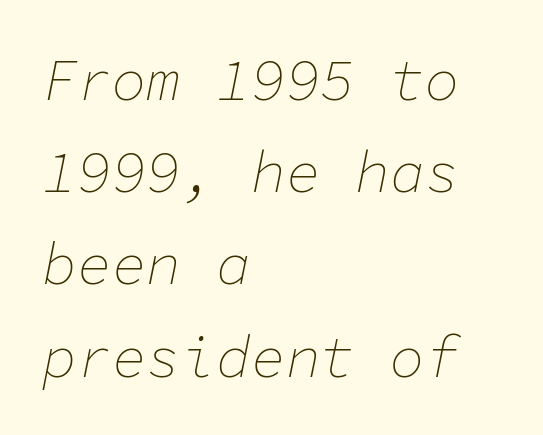
Heaviness? Minimal to ordinary, like unemphasized prose. These lines were composed using italics. Note the uniform advance width — an 'i' takes as much space as an 'm'. Descender tails drop into unmarked territory.
